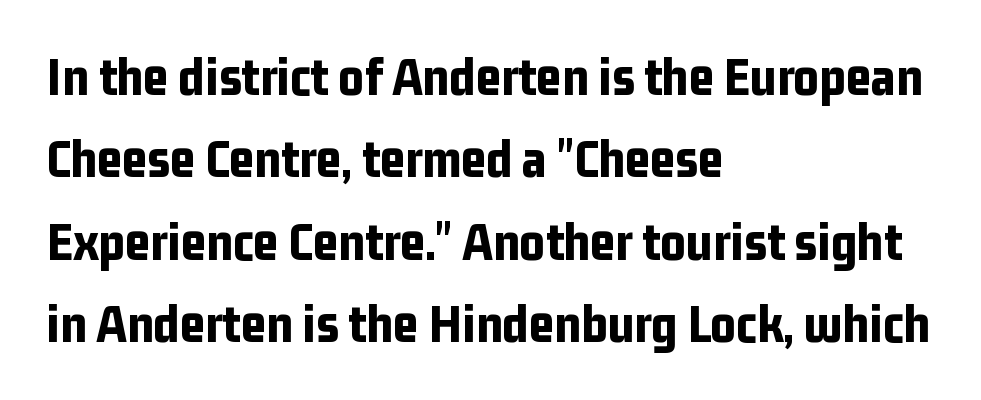
This is heavy type, rendered in bold. Just letters on the line, the space beneath them empty. Interline gaps are of average width in this sample. A typesetter would mark this as roman, not italic.
